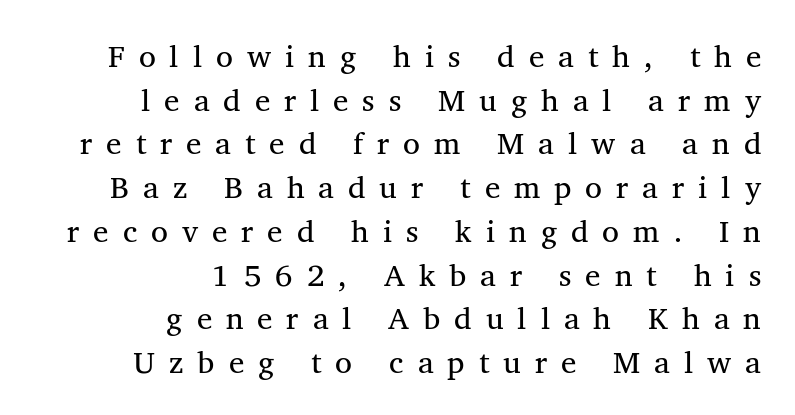
How are the letters spaced? Widely, with obvious added tracking. To sum up the face: it has serifs. The vertical gap from one line to the next is medium. Posture: vertical. Right-aligned paragraph, ragged on the left. Do the characters align in a grid? No, the font is proportional.
